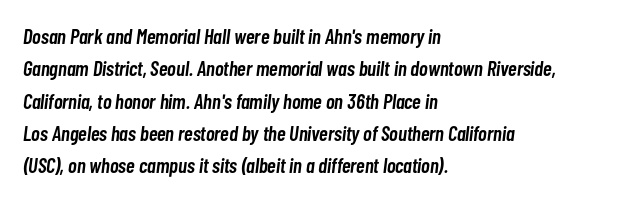
The image shows 21 px text type, italic (leaning right); set left-aligned, normal line spacing (1.54x), normal letter spacing, not underlined.
